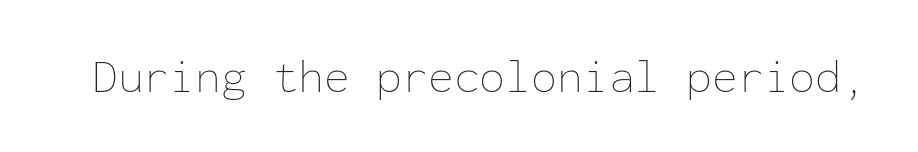
Q: Is the text bold? A: No.
Q: Is the text italic (slanted)? A: No, it is upright.
Q: Is the text underlined? A: No.
Q: Is the spacing between letters normal or unusually wide? A: Normal.
Q: Width (condensed, normal, or wide)? A: Normal.
Q: Stroke contrast? A: Low.
Q: x-height? A: Medium.
Q: Monospaced? A: Yes.
